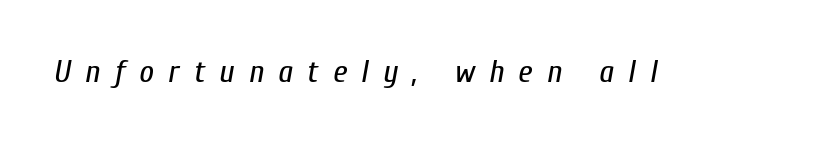
{"italic": "yes", "lean": "right", "slant_degrees": 10, "bold": "no", "weight": "regular", "width": "condensed", "stroke_contrast": "low", "x_height": "medium", "monospaced": "no", "underline": "no", "letter_spacing": "wide", "letter_spacing_em": 0.45, "glyph_px": 32}
